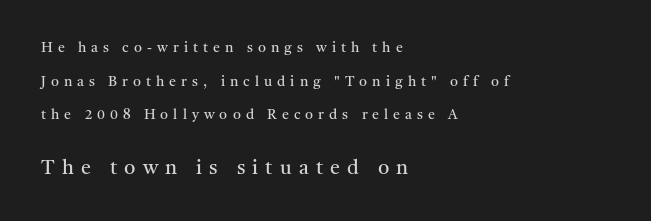
The image shows 20 px text type, upright; set left-aligned, loose line spacing (2.41x), unusually wide letter spacing (+0.36 em), not underlined; the second (bottom) block is 1.43x larger.
